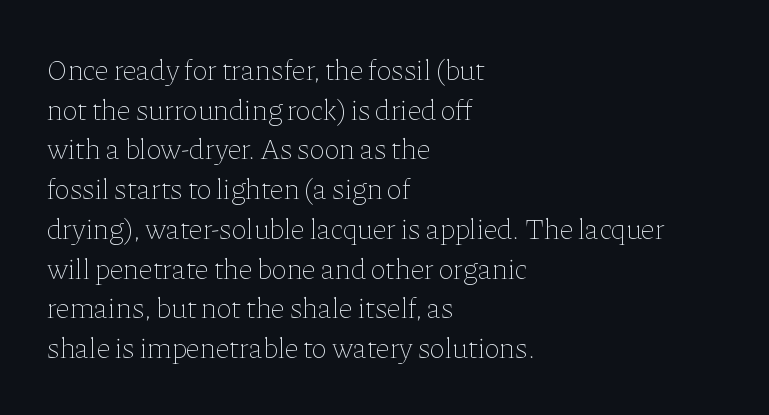
The image shows 29 px thin type, upright; set left-aligned, normal line spacing (1.37x), normal letter spacing, not underlined; low stroke contrast and a medium x-height.
